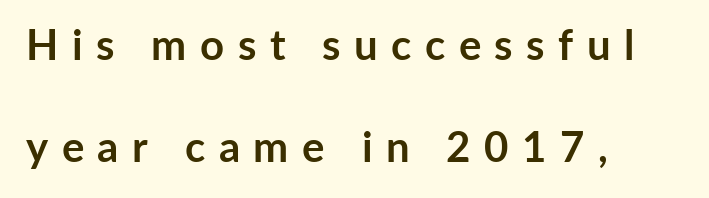
Q: Is the text bold? A: Yes.
Q: Is the text italic (slanted)? A: No, it is upright.
Q: Is the typeface a serif or a sans-serif typeface? A: Sans-serif.
Q: Is the text underlined? A: No.
Q: How is the paragraph aligned? A: Left-aligned.
Q: Is the spacing between letters normal or unusually wide? A: Unusually wide.
Q: Is the spacing between lines tight, normal or loose? A: Loose.
Q: Width (condensed, normal, or wide)? A: Normal.
Q: Stroke contrast? A: Low.
Q: x-height? A: Medium.
Q: Monospaced? A: No.
